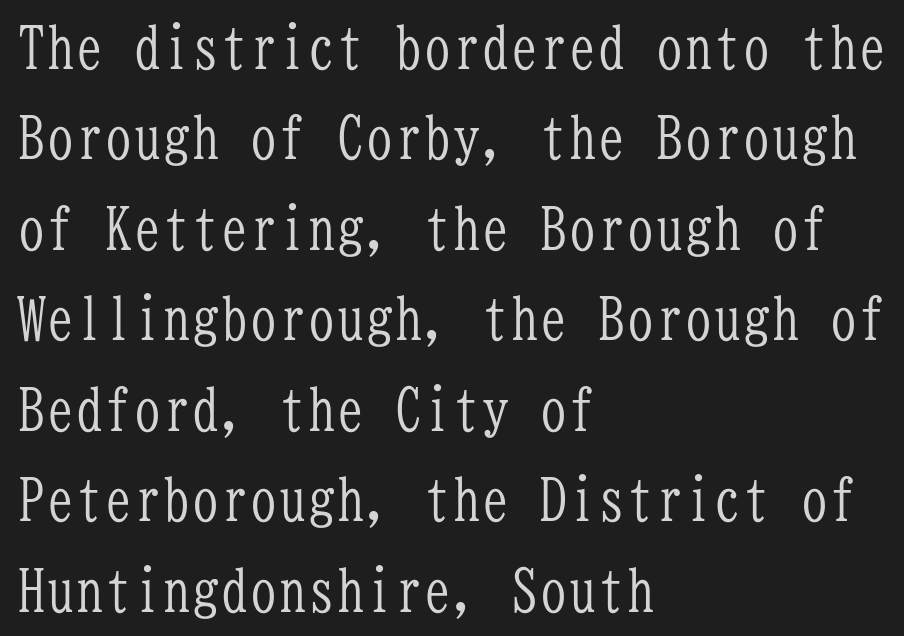
Q: Is the text bold? A: No.
Q: Is the text italic (slanted)? A: No, it is upright.
Q: Is the typeface a serif or a sans-serif typeface? A: Serif.
Q: Is the text underlined? A: No.
Q: How is the paragraph aligned? A: Left-aligned.
Q: Is the spacing between letters normal or unusually wide? A: Normal.
Q: Is the spacing between lines tight, normal or loose? A: Normal.
Q: Width (condensed, normal, or wide)? A: Condensed.
Q: Stroke contrast? A: Low.
Q: x-height? A: Medium.
Q: Monospaced? A: Yes.
